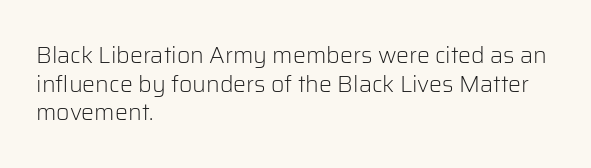
{"italic": "no", "bold": "no", "underline": "no", "align": "left", "line_spacing": "normal", "line_spacing_ratio": 1.25, "letter_spacing": "normal", "letter_spacing_em": 0.0, "glyph_px": 23}
